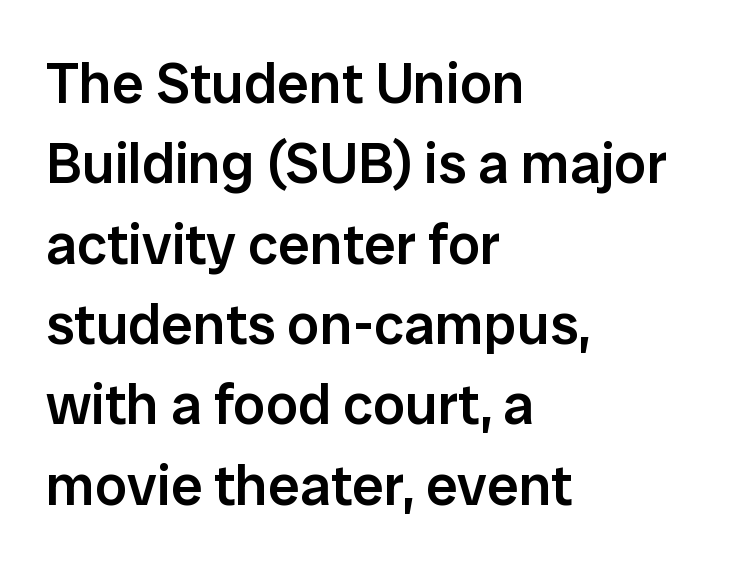
Decoration check: the copy has no underline. Classification — sans serif. The passage shown is semibold, sitting just below true bold. Varying glyph widths throughout — classic text-font behaviour. Notice how the stems are strictly vertical — no italics here.
